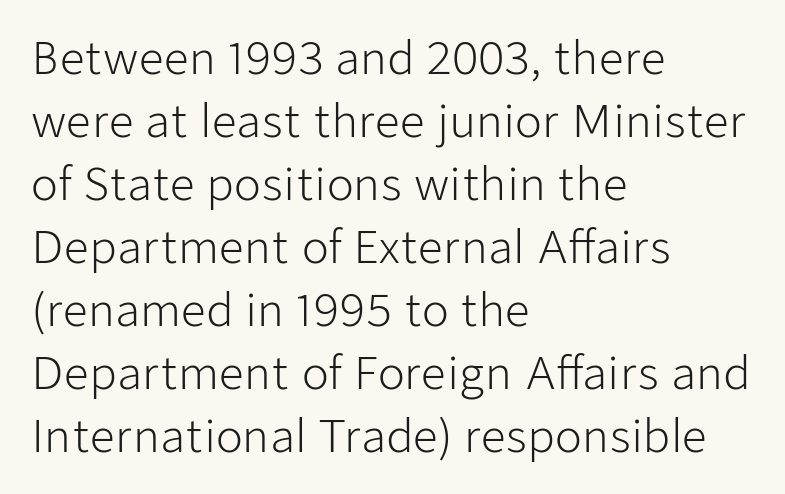
{"serif": "no", "italic": "no", "bold": "no", "weight": "light", "width": "normal", "stroke_contrast": "low", "x_height": "medium", "monospaced": "no", "underline": "no", "align": "left", "line_spacing": "normal", "line_spacing_ratio": 1.43, "letter_spacing": "normal", "letter_spacing_em": 0.0, "glyph_px": 44}
